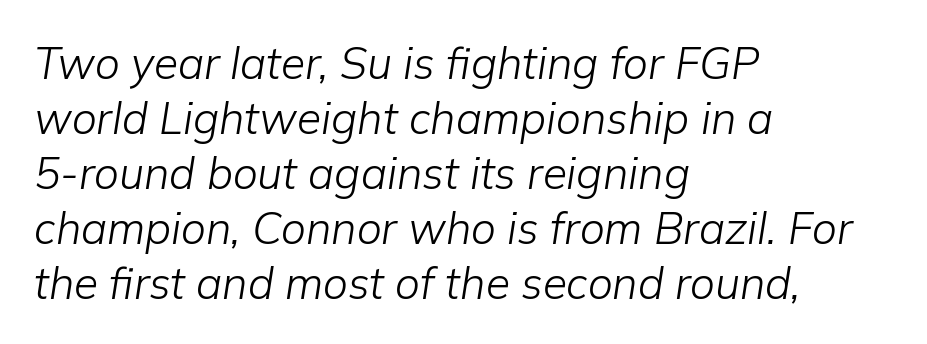
Weight: in the light-to-regular range. Looks like regular typesetting: each glyph gets only the width it needs. Regular leading. The whole block is typeset with a tilt. Nobody touched the tracking dial on this one. Check under the words: just untouched page.
